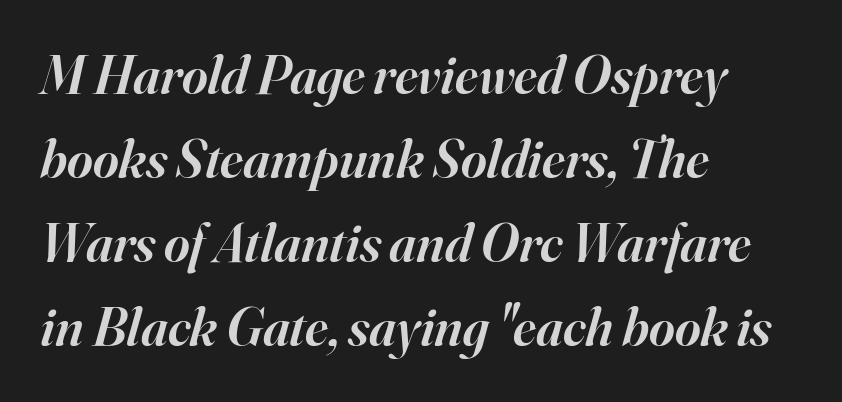
Q: Is the text bold? A: Semi-bold.
Q: Is the text italic (slanted)? A: Yes, it leans right by about 16 degrees.
Q: Is the typeface a serif or a sans-serif typeface? A: Serif.
Q: Is the text underlined? A: No.
Q: How is the paragraph aligned? A: Left-aligned.
Q: Is the spacing between letters normal or unusually wide? A: Normal.
Q: Is the spacing between lines tight, normal or loose? A: Normal.
Q: Width (condensed, normal, or wide)? A: Normal.
Q: Stroke contrast? A: High.
Q: x-height? A: Small.
Q: Monospaced? A: No.
